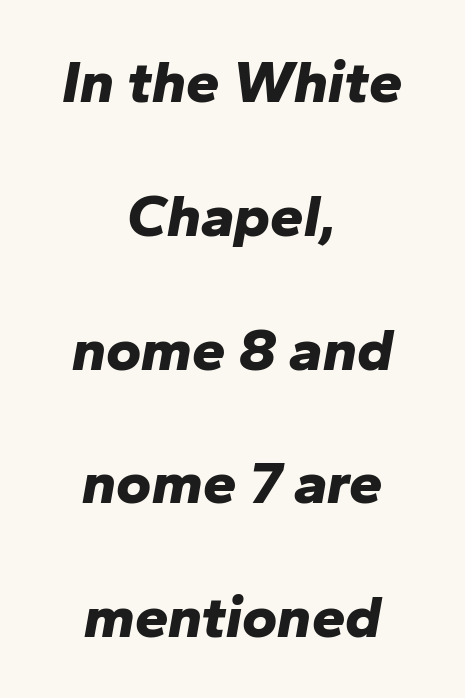
{"italic": "yes", "lean": "right", "slant_degrees": 10, "bold": "yes", "weight": "bold", "width": "normal", "stroke_contrast": "low", "x_height": "medium", "monospaced": "no", "underline": "no", "align": "center", "line_spacing": "loose", "line_spacing_ratio": 2.23, "letter_spacing": "normal", "letter_spacing_em": 0.0, "glyph_px": 60}
